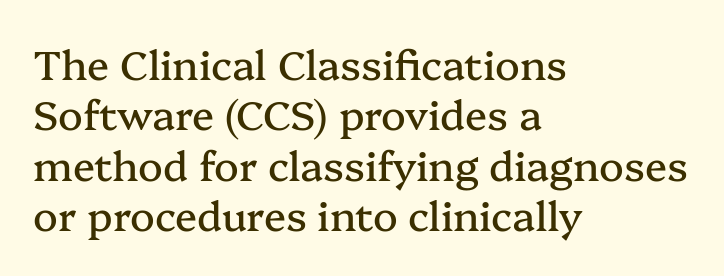
Here the designer chose a conventional face with non-uniform glyph widths. Serif or sans? Serif — the stroke terminals have little feet. The axis of the letterforms is exactly vertical. This rendering features lettering with no underline. The letterforms sit shoulder to shoulder at normal distance.
